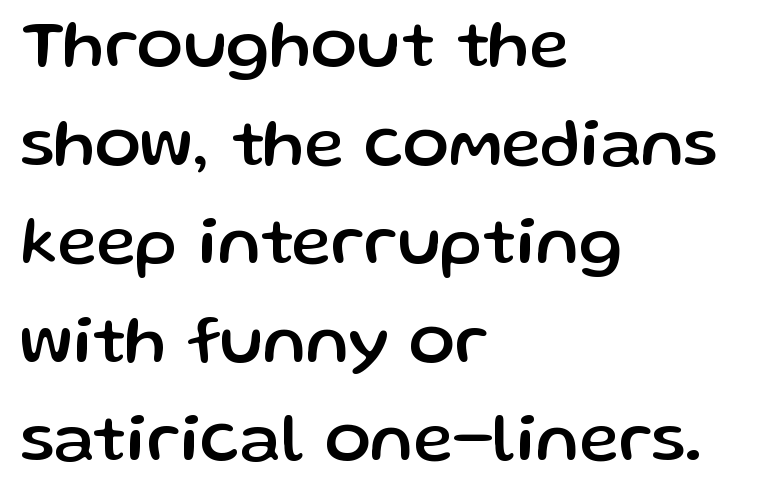
A bare baseline throughout the passage. Line spacing here is normal. The characters display no serif detailing; their extremities are plain. Letter spacing: default. Line starts are locked; line ends wander. Characters remain perfectly vertical along every line.
